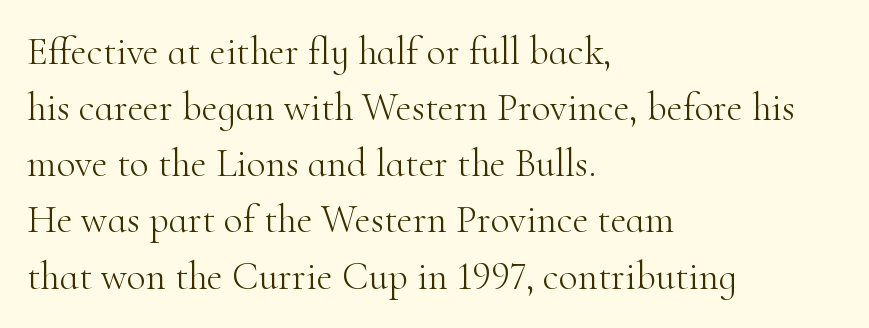
{"serif": "yes", "italic": "no", "bold": "no", "weight": "light", "width": "normal", "stroke_contrast": "high", "x_height": "small", "monospaced": "no", "underline": "no", "align": "left", "line_spacing": "normal", "line_spacing_ratio": 1.44, "letter_spacing": "normal", "letter_spacing_em": 0.0, "glyph_px": 39}
